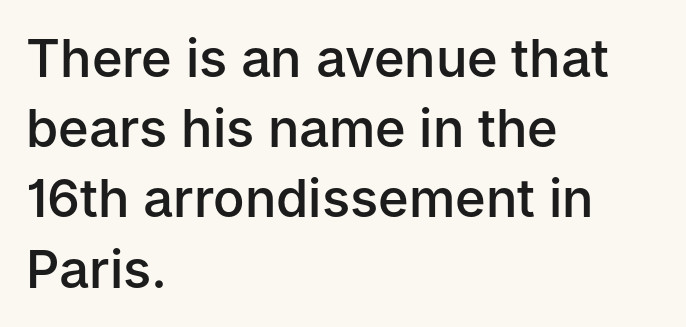
{"serif": "no", "italic": "no", "bold": "semi", "weight": "semibold", "width": "normal", "stroke_contrast": "low", "x_height": "medium", "monospaced": "no", "underline": "no", "align": "left", "line_spacing": "normal", "line_spacing_ratio": 1.35, "letter_spacing": "normal", "letter_spacing_em": 0.0, "glyph_px": 52}
